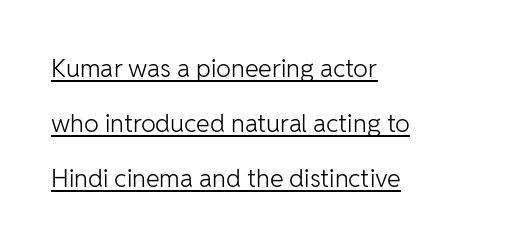
It's the straight-up-and-down kind of type. Honestly, the underline is the first thing you notice here. These lines stack with their left ends in a neat column. The weight would be labelled regular, book, light, or lighter still.
